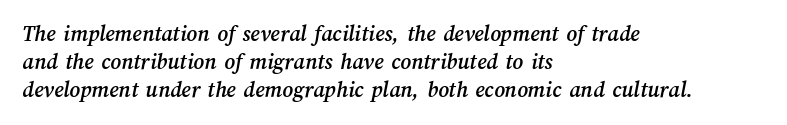
{"underline": "no", "align": "left", "line_spacing_ratio": 1.22, "letter_spacing": "normal", "letter_spacing_em": 0.0, "glyph_px": 23}
